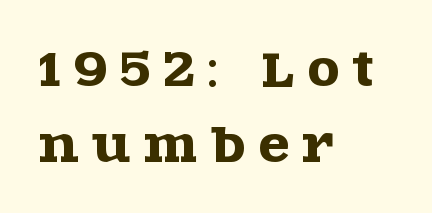
{"serif": "yes", "italic": "no", "width": "wide", "x_height": "large", "monospaced": "no", "underline": "no", "align": "left", "line_spacing": "normal", "line_spacing_ratio": 1.68, "letter_spacing": "wide", "letter_spacing_em": 0.3, "glyph_px": 45}
